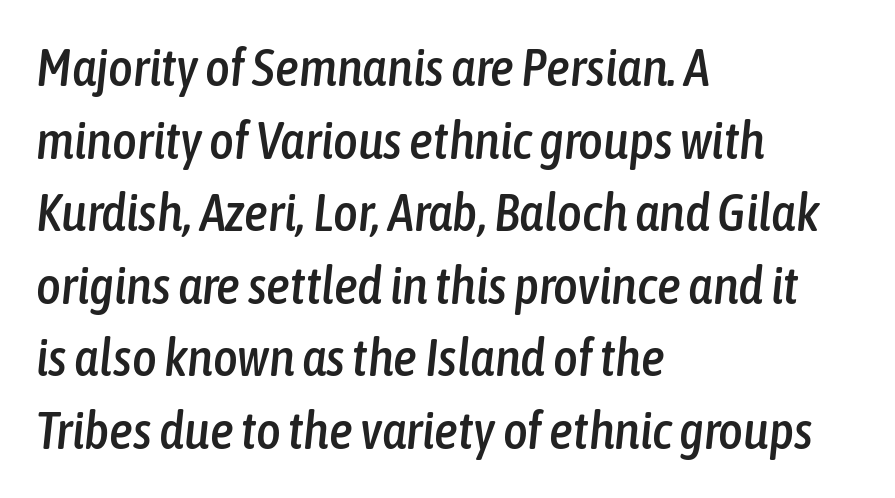
Regarding leading, the lines here are spaced in the standard way. Beneath every word, the page is bare. You could call the tracking neutral — neither tight nor loose. The rendering uses natural spacing where letterforms have individual widths. An italicized treatment has been applied to the whole sample.
